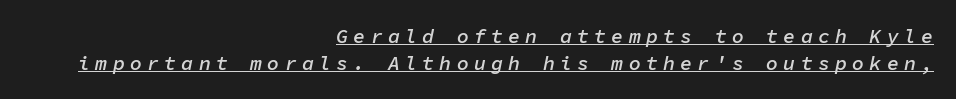
{"italic": "yes", "lean": "right", "slant_degrees": 11, "bold": "semi", "underline": "yes", "align": "right", "line_spacing": "normal", "line_spacing_ratio": 1.35, "letter_spacing": "wide", "letter_spacing_em": 0.26, "glyph_px": 20}
